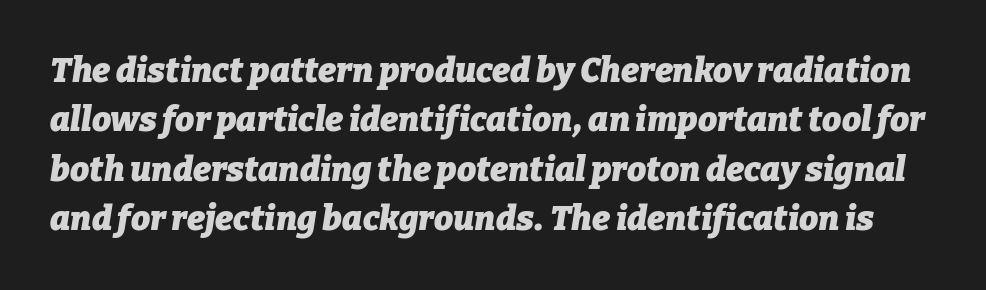
Observe the ordinary spacing: letters are neighbours, not strangers. Looking at the ascenders, they clearly lean. Whoever set this chose a conventional vertical rhythm. I'd describe the lettering as bold — thick and assertive. Rule under the text: the space is simply empty.
